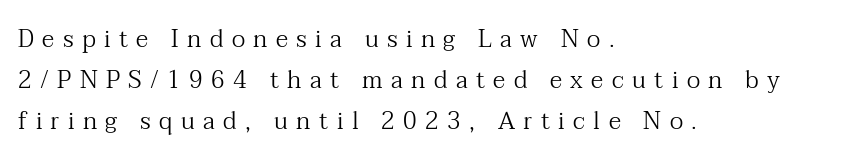
A normal amount of white space separates one row of letters from the next. These lines have a slow, spaced-out rhythm from letter to letter. The space directly below the letters is spotless. You can tell it's not italic because the verticals are truly vertical. The face looks like a standard text weight, possibly lighter.
